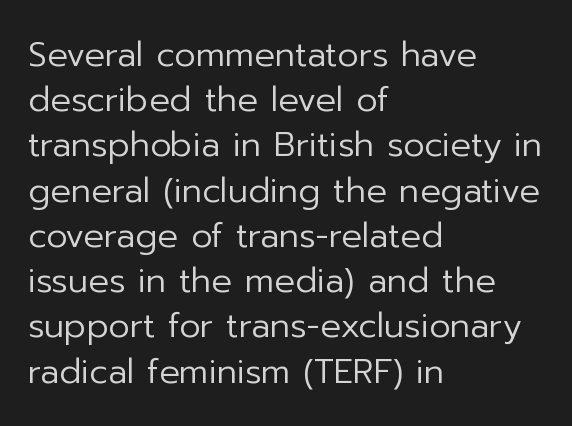
Each row of text sits above clean, open space. Note: no serifs on the glyphs. The passage shown is typed in a proportional face where columns would drift. Italic: no, the glyphs are upright roman. The face used here is rendered with its standard letterfit. Which margin do the lines hug? The left one — the right edge is uneven.
